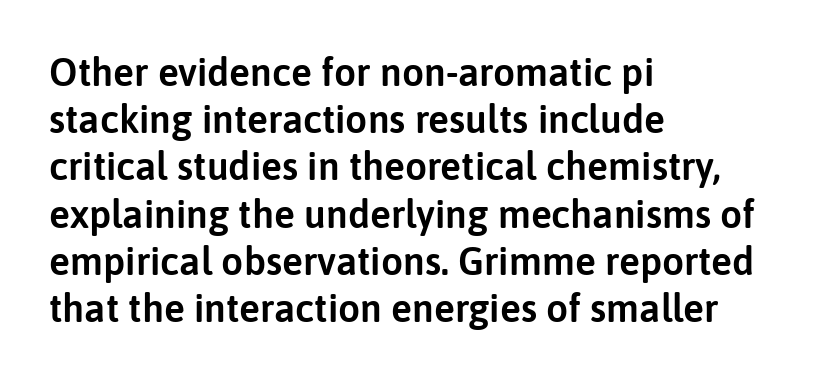
The image shows 39 px sans-serif type, upright; set left-aligned, line spacing 1.21x, normal letter spacing, not underlined; low stroke contrast and a medium x-height.
